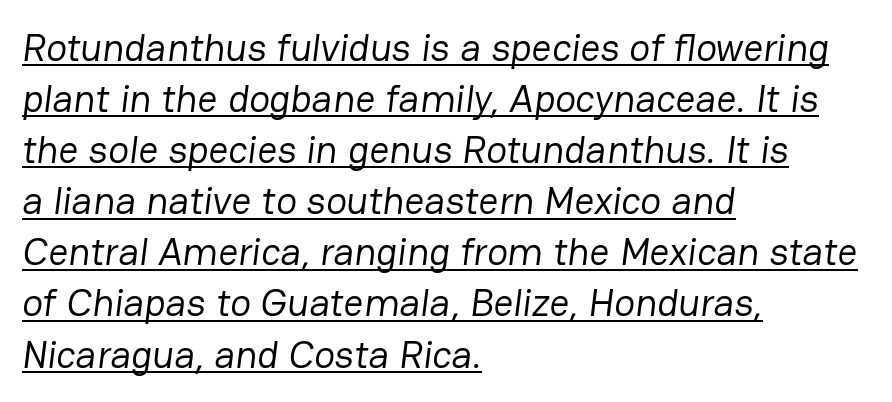
{"serif": "no", "bold": "no", "weight": "regular", "width": "normal", "stroke_contrast": "low", "x_height": "medium", "monospaced": "no", "underline": "yes", "align": "left", "line_spacing": "normal", "line_spacing_ratio": 1.31, "letter_spacing": "normal", "letter_spacing_em": 0.0, "glyph_px": 39}
